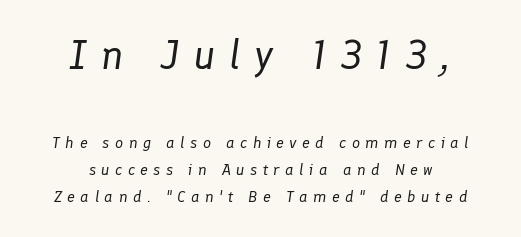
The letterforms stand isolated, each surrounded by extra space. Decoration check: the copy has no underline. These lines are rendered in a variable-pitch font. Typeset on center — no edge is straight.
